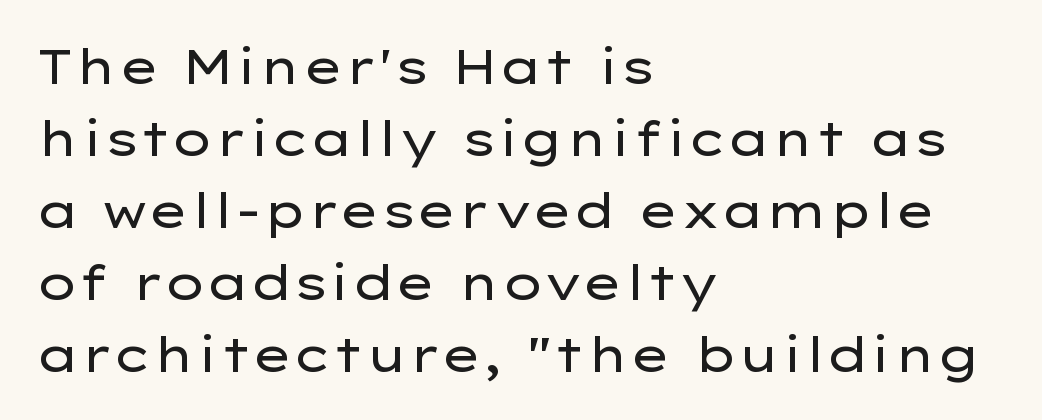
{"serif": "no", "italic": "no", "bold": "no", "weight": "regular", "width": "wide", "stroke_contrast": "low", "x_height": "medium", "monospaced": "no", "underline": "no", "align": "left", "line_spacing": "normal", "line_spacing_ratio": 1.5, "letter_spacing": "normal", "letter_spacing_em": 0.0, "glyph_px": 48}
